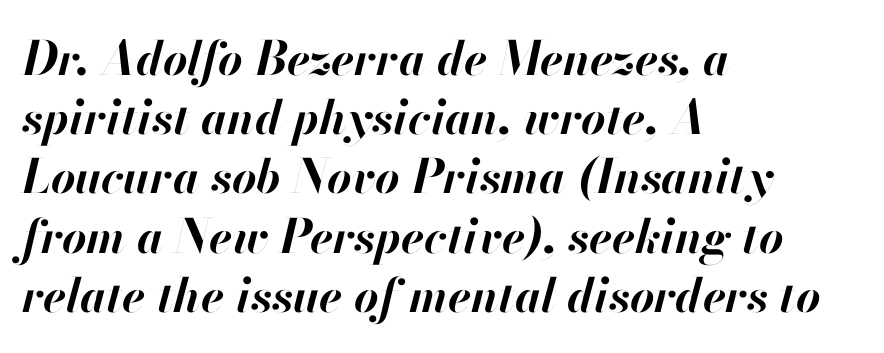
The zone under the glyphs is completely vacant. These words are printed bold, with thick strokes throughout. The typography opts for an oblique posture over an upright one. Rows of type keep a routine distance in the vertical direction.
